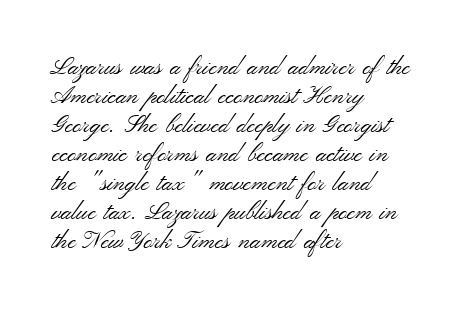
Q: Is the text bold? A: No.
Q: Is the text italic (slanted)? A: Yes.
Q: Is the text underlined? A: No.
Q: How is the paragraph aligned? A: Left-aligned.
Q: Is the spacing between letters normal or unusually wide? A: Normal.
